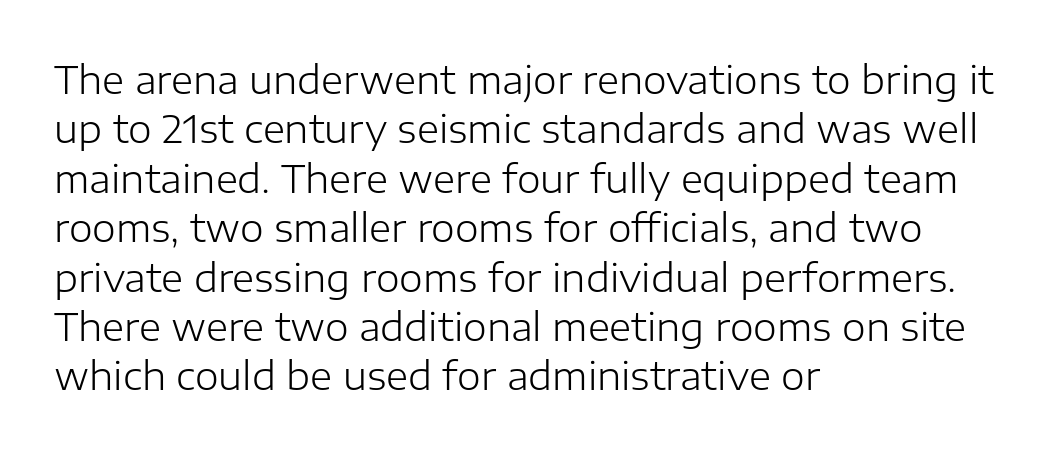
{"serif": "no", "italic": "no", "bold": "no", "weight": "light", "width": "normal", "stroke_contrast": "low", "x_height": "medium", "monospaced": "no", "underline": "no", "align": "left", "line_spacing": "normal", "line_spacing_ratio": 1.3, "letter_spacing": "normal", "letter_spacing_em": 0.0, "glyph_px": 38}
